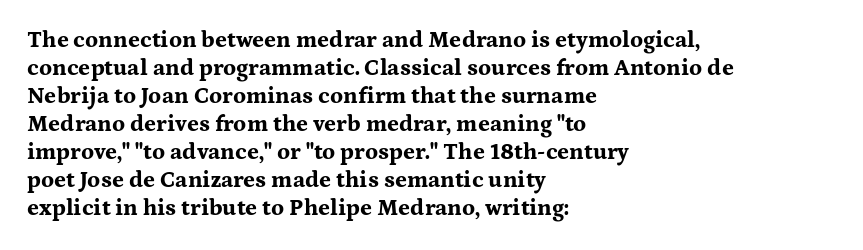
The image shows 23 px bold type, upright; set left-aligned, line spacing 1.22x, normal letter spacing, not underlined.
